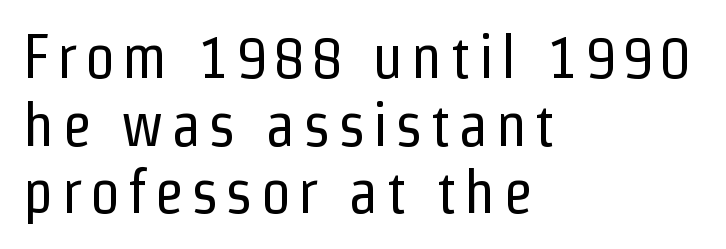
The image shows 61 px regular-weight, condensed sans-serif type, upright; set left-aligned, tight line spacing (1.11x), not underlined; low stroke contrast and a medium x-height.
